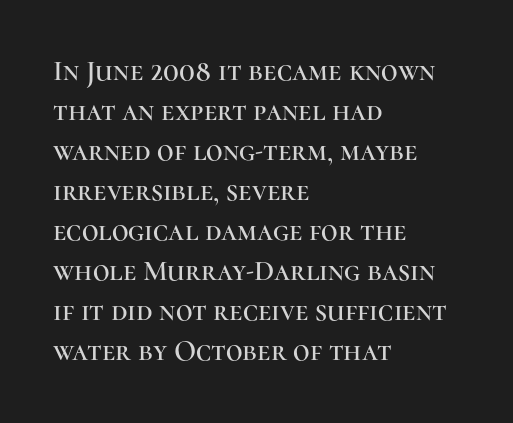
Q: Is the text italic (slanted)? A: No, it is upright.
Q: Is the typeface a serif or a sans-serif typeface? A: Serif.
Q: Is the text underlined? A: No.
Q: How is the paragraph aligned? A: Left-aligned.
Q: Is the spacing between letters normal or unusually wide? A: Normal.
Q: Is the spacing between lines tight, normal or loose? A: Normal.
Q: Width (condensed, normal, or wide)? A: Normal.
Q: Stroke contrast? A: High.
Q: x-height? A: Medium.
Q: Monospaced? A: No.
